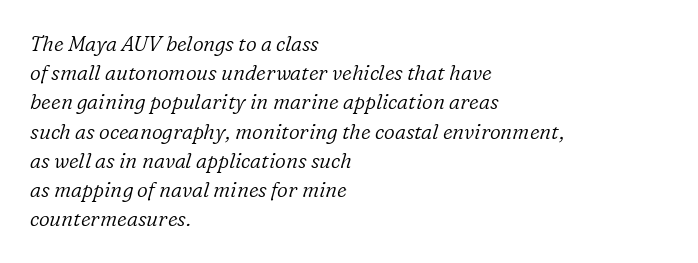
These lines sit exactly where default settings would place them. Short and long lines alike share a common starting point at left. This is not heavy type; no bold has been used. Letters rest on an invisible, unmarked baseline. Looking at the ascenders, they clearly lean.
